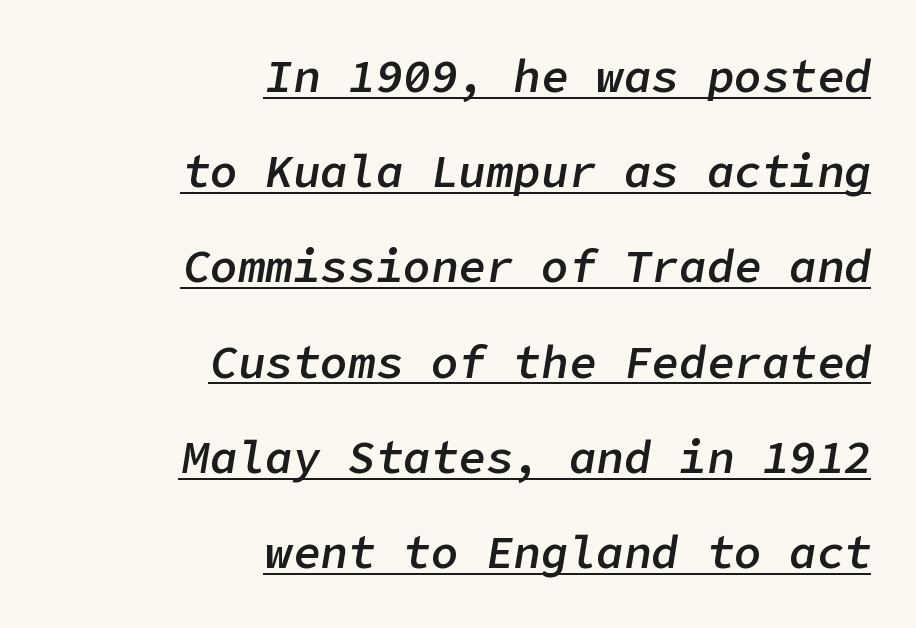
The image shows 46 px semibold type, italic (leaning right); set right-aligned, loose line spacing (2.07x), normal letter spacing, underlined; low stroke contrast and a medium x-height.
